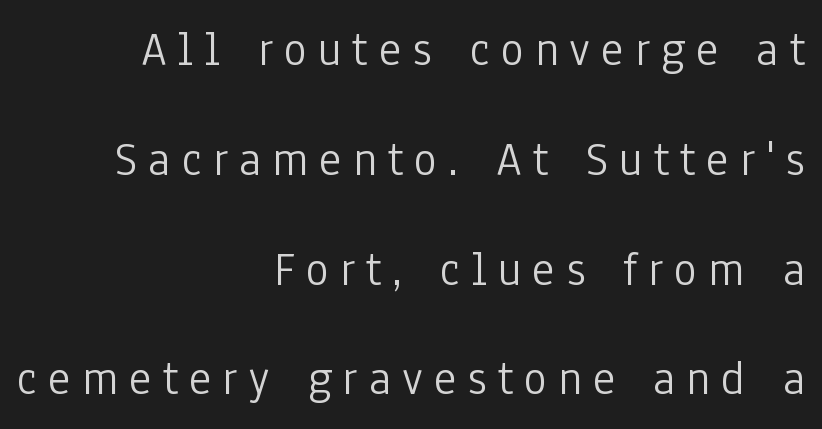
{"serif": "no", "italic": "no", "bold": "no", "weight": "light", "width": "condensed", "stroke_contrast": "low", "x_height": "medium", "monospaced": "no", "underline": "no", "align": "right", "line_spacing": "loose", "line_spacing_ratio": 2.24, "letter_spacing": "wide", "letter_spacing_em": 0.22, "glyph_px": 49}
